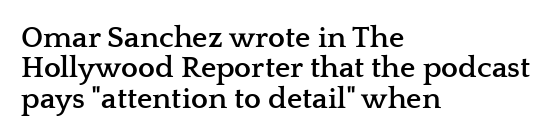
{"serif": "yes", "italic": "no", "bold": "yes", "weight": "semibold", "width": "wide", "stroke_contrast": "low", "x_height": "medium", "monospaced": "no", "underline": "no", "align": "left", "line_spacing": "tight", "line_spacing_ratio": 1.01, "letter_spacing": "normal", "letter_spacing_em": 0.0, "glyph_px": 30}
